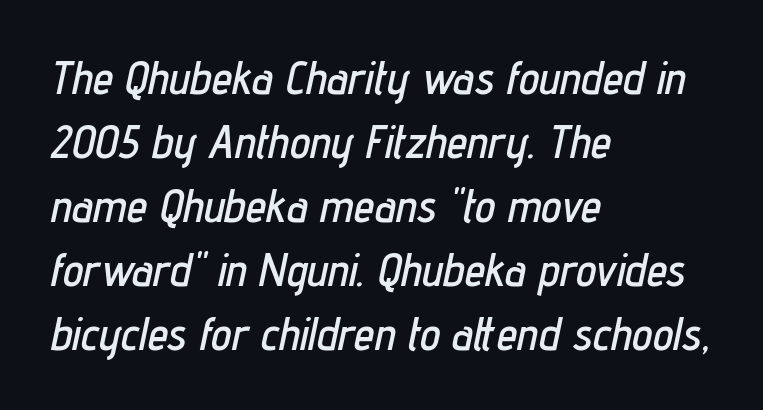
{"italic": "yes", "lean": "right", "slant_degrees": 12, "width": "condensed", "stroke_contrast": "low", "x_height": "medium", "monospaced": "no", "underline": "no", "align": "left", "line_spacing": "normal", "line_spacing_ratio": 1.39, "letter_spacing": "normal", "letter_spacing_em": 0.0, "glyph_px": 46}
